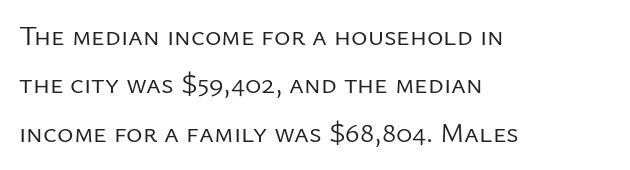
{"serif": "no", "italic": "no", "bold": "no", "weight": "regular", "width": "normal", "stroke_contrast": "low", "x_height": "medium", "monospaced": "no", "underline": "no", "align": "left", "line_spacing_ratio": 1.73, "letter_spacing": "normal", "letter_spacing_em": 0.0, "glyph_px": 28}
